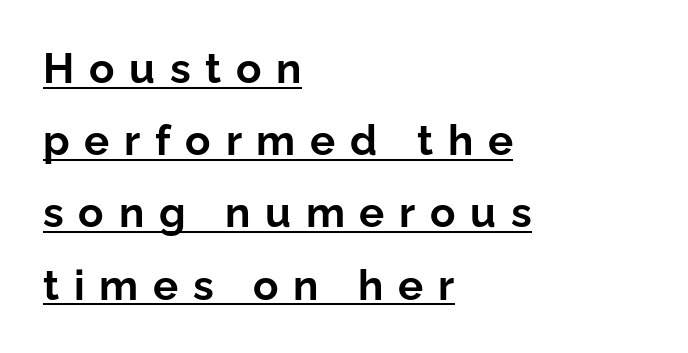
{"serif": "no", "italic": "no", "bold": "yes", "weight": "bold", "width": "normal", "stroke_contrast": "low", "x_height": "medium", "monospaced": "no", "underline": "yes", "align": "left", "line_spacing_ratio": 1.72, "letter_spacing": "wide", "letter_spacing_em": 0.35, "glyph_px": 42}
